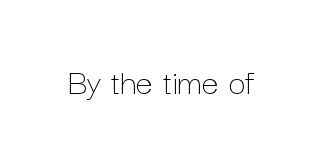
Q: Is the text bold? A: No.
Q: Is the text italic (slanted)? A: No, it is upright.
Q: Is the text underlined? A: No.
Q: Is the spacing between letters normal or unusually wide? A: Normal.
Q: Width (condensed, normal, or wide)? A: Normal.
Q: Stroke contrast? A: Low.
Q: x-height? A: Medium.
Q: Monospaced? A: No.
